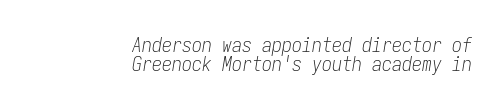
Q: Is the text bold? A: No.
Q: Is the text italic (slanted)? A: Yes, it leans right by about 9 degrees.
Q: Is the text underlined? A: No.
Q: How is the paragraph aligned? A: Right-aligned.
Q: Is the spacing between letters normal or unusually wide? A: Normal.
Q: Is the spacing between lines tight, normal or loose? A: Tight.
